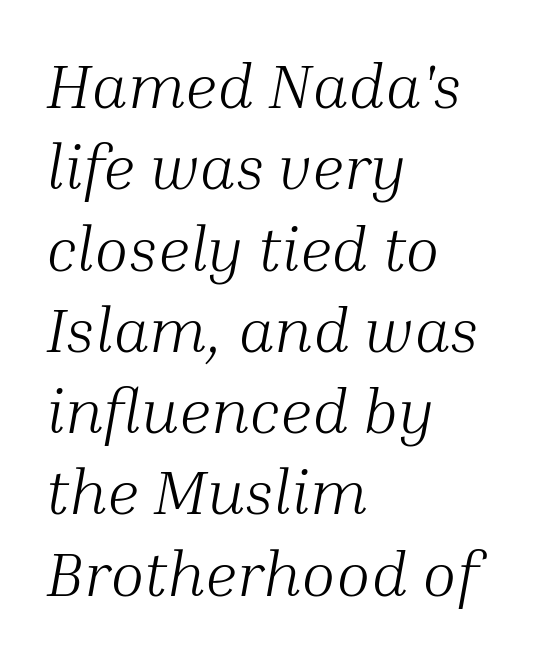
Q: Is the text bold? A: No.
Q: Is the text italic (slanted)? A: Yes, it leans right by about 10 degrees.
Q: Is the typeface a serif or a sans-serif typeface? A: Serif.
Q: Is the text underlined? A: No.
Q: How is the paragraph aligned? A: Left-aligned.
Q: Is the spacing between letters normal or unusually wide? A: Normal.
Q: Is the spacing between lines tight, normal or loose? A: Normal.
Q: Width (condensed, normal, or wide)? A: Normal.
Q: Stroke contrast? A: Medium.
Q: x-height? A: Medium.
Q: Monospaced? A: No.
